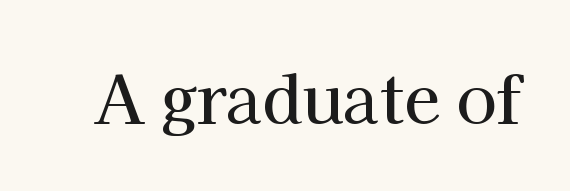
The typeface chosen for these lines features serifs. It's the straight-up-and-down kind of type. Each letter keeps its own natural width here, so spacing adapts to shape. The space directly below the letters is spotless. The gaps between neighbouring characters are ordinary and unremarkable.
